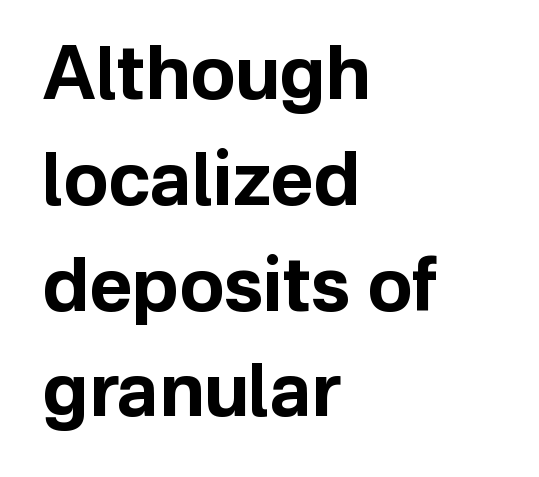
Q: Is the text bold? A: Yes.
Q: Is the text italic (slanted)? A: No, it is upright.
Q: Is the typeface a serif or a sans-serif typeface? A: Sans-serif.
Q: Is the text underlined? A: No.
Q: How is the paragraph aligned? A: Left-aligned.
Q: Is the spacing between letters normal or unusually wide? A: Normal.
Q: Is the spacing between lines tight, normal or loose? A: Normal.
Q: Width (condensed, normal, or wide)? A: Normal.
Q: Stroke contrast? A: Low.
Q: x-height? A: Medium.
Q: Monospaced? A: No.
